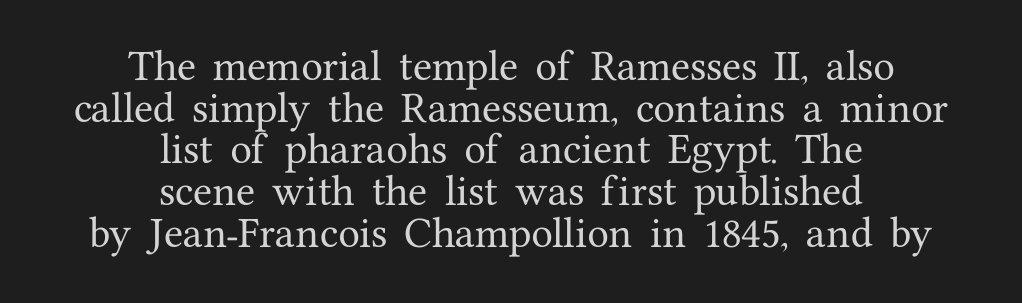
Reading down the block, each line starts at a different indent, mirrored at its end. Ordinary non-slanted type is in use. Looks like regular typesetting: each glyph gets only the width it needs. What kind of face is this? One with serifs. Each row of text sits above clean, open space.
